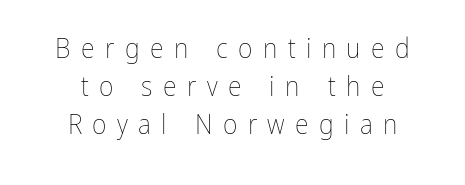
The typesetting does not lean heavy: it is not bold. Spacing verdict: proportional, widths tailored to each character. Each new line begins a customary step beneath the previous one. The gap between lines stays unmarked. The passage is arranged like a title page — every line centered. It's the straight-up-and-down kind of type.
